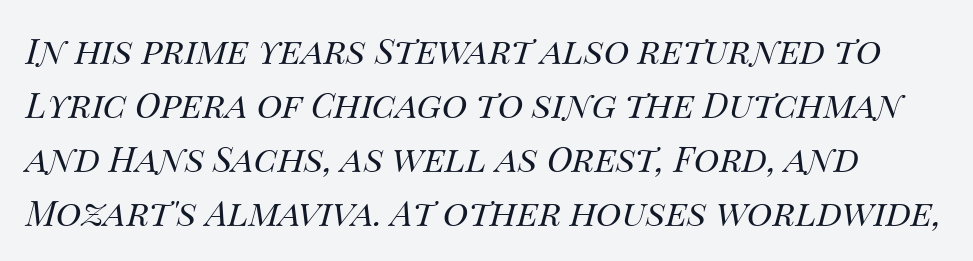
Q: Is the text bold? A: No.
Q: Is the text italic (slanted)? A: Yes, it leans right by about 14 degrees.
Q: Is the text underlined? A: No.
Q: Is the spacing between letters normal or unusually wide? A: Normal.
Q: Is the spacing between lines tight, normal or loose? A: Normal.
Q: Width (condensed, normal, or wide)? A: Normal.
Q: Stroke contrast? A: Medium.
Q: x-height? A: Large.
Q: Monospaced? A: No.
